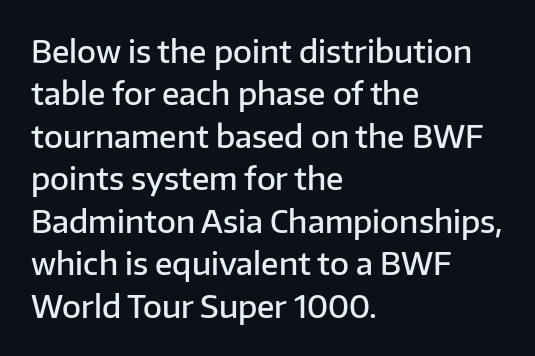
Q: Is the text bold? A: Semi-bold.
Q: Is the text italic (slanted)? A: No, it is upright.
Q: Is the typeface a serif or a sans-serif typeface? A: Sans-serif.
Q: Is the text underlined? A: No.
Q: How is the paragraph aligned? A: Left-aligned.
Q: Is the spacing between letters normal or unusually wide? A: Normal.
Q: Is the spacing between lines tight, normal or loose? A: Normal.
Q: Width (condensed, normal, or wide)? A: Normal.
Q: Stroke contrast? A: Low.
Q: x-height? A: Medium.
Q: Monospaced? A: No.
